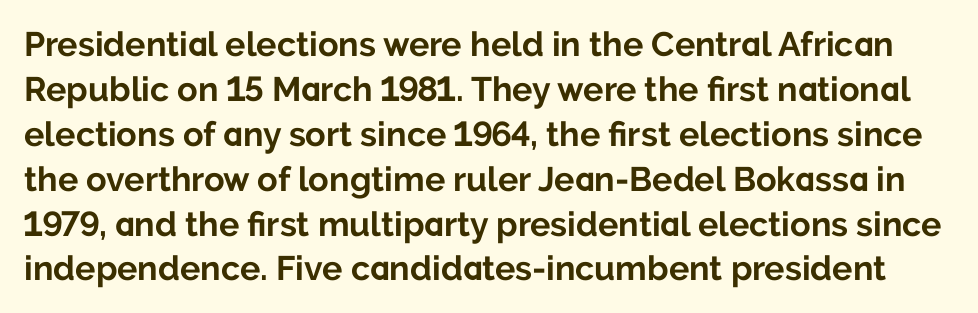
Q: Is the text bold? A: Yes.
Q: Is the text italic (slanted)? A: No, it is upright.
Q: Is the typeface a serif or a sans-serif typeface? A: Sans-serif.
Q: Is the text underlined? A: No.
Q: Is the spacing between letters normal or unusually wide? A: Normal.
Q: Is the spacing between lines tight, normal or loose? A: Normal.
Q: Width (condensed, normal, or wide)? A: Normal.
Q: Stroke contrast? A: Low.
Q: x-height? A: Medium.
Q: Monospaced? A: No.
